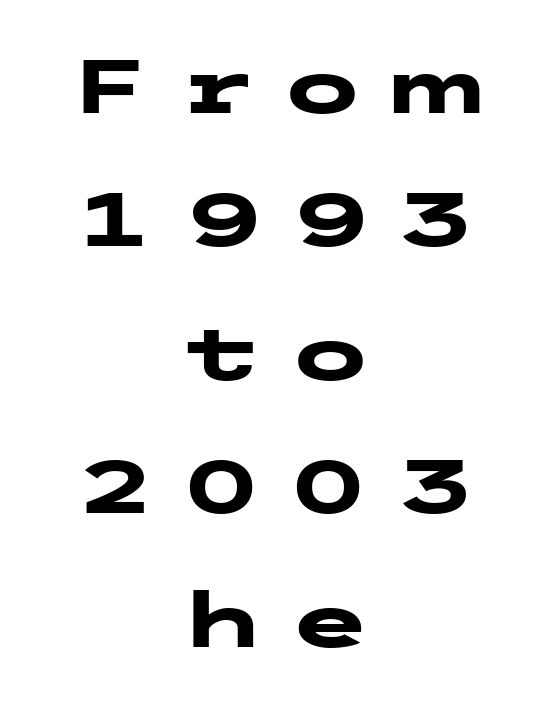
{"serif": "no", "italic": "no", "bold": "yes", "weight": "heavy", "width": "wide", "stroke_contrast": "low", "x_height": "medium", "underline": "no", "align": "center", "line_spacing_ratio": 1.78, "letter_spacing": "wide", "letter_spacing_em": 0.32, "glyph_px": 75}
